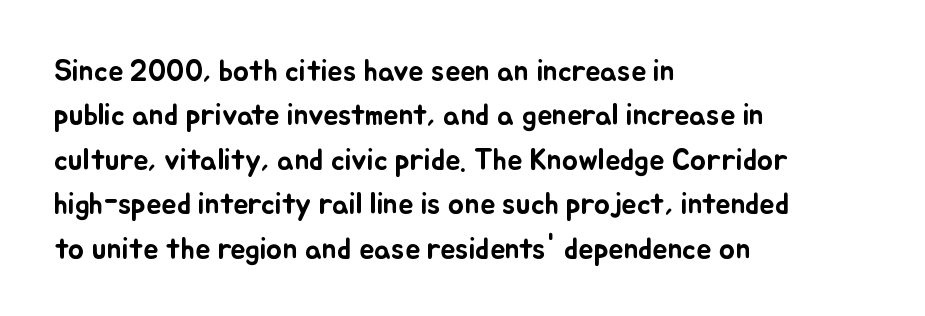
Q: Is the text italic (slanted)? A: No, it is upright.
Q: Is the text underlined? A: No.
Q: How is the paragraph aligned? A: Left-aligned.
Q: Is the spacing between letters normal or unusually wide? A: Normal.
Q: Is the spacing between lines tight, normal or loose? A: Normal.
Q: Width (condensed, normal, or wide)? A: Normal.
Q: Stroke contrast? A: Low.
Q: x-height? A: Small.
Q: Monospaced? A: No.
